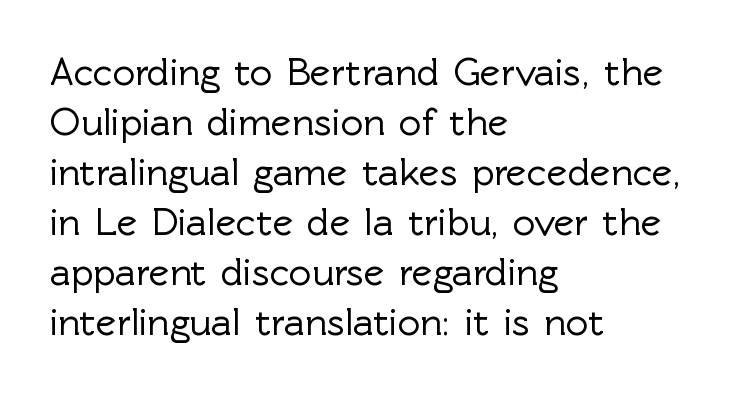
Each line starts at the same left margin while the right side varies. The passage shown is typed in a proportional face where columns would drift. Here the glyphs are tracked normally, forming tight word shapes. The text was rendered using a sans face with plain stroke endings. A typesetter would call this leading conventional body-copy spacing.
